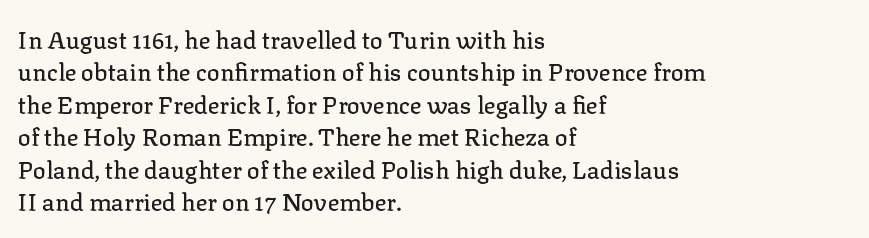
Glyph-to-glyph distance matches everyday printed text. Teacher's note: observe the even left margin — that is flush-left alignment. Type without underlining. This sample keeps an unexceptional amount of space between lines. This is roman type, the default non-slanted kind.
